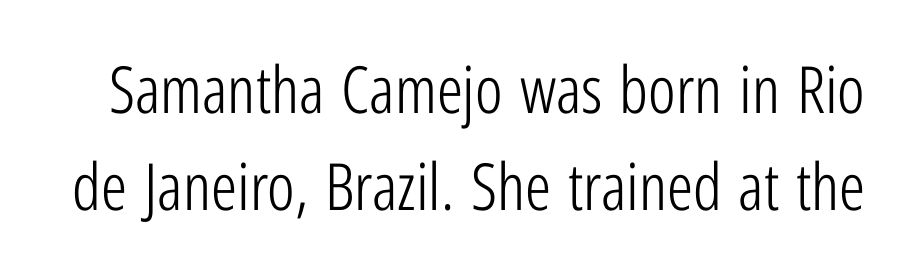
Q: Is the text bold? A: No.
Q: Is the text italic (slanted)? A: No, it is upright.
Q: Is the typeface a serif or a sans-serif typeface? A: Sans-serif.
Q: Is the text underlined? A: No.
Q: Is the spacing between letters normal or unusually wide? A: Normal.
Q: Is the spacing between lines tight, normal or loose? A: Normal.
Q: Width (condensed, normal, or wide)? A: Condensed.
Q: Stroke contrast? A: Low.
Q: x-height? A: Medium.
Q: Monospaced? A: No.
